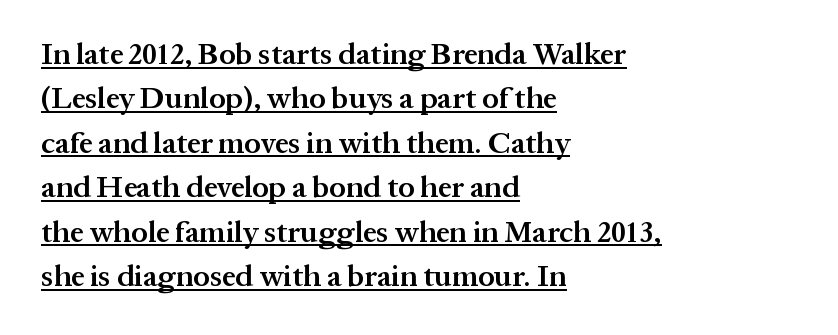
{"serif": "yes", "italic": "no", "bold": "semi", "weight": "semibold", "width": "normal", "stroke_contrast": "medium", "x_height": "medium", "monospaced": "no", "underline": "yes", "align": "left", "line_spacing": "normal", "line_spacing_ratio": 1.48, "letter_spacing": "normal", "letter_spacing_em": 0.0, "glyph_px": 30}
